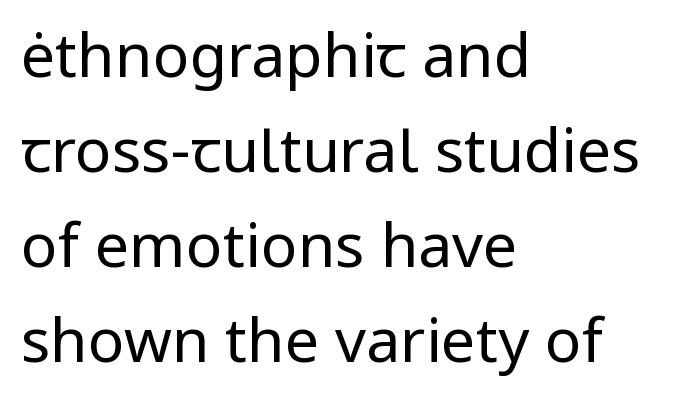
Weight: in the light-to-regular range. Only glyphs here, with clear space below each row. These lines keep a tight, regular rhythm from letter to letter. Each line starts at the same left margin while the right side varies. Here the designer chose a conventional face with non-uniform glyph widths.
